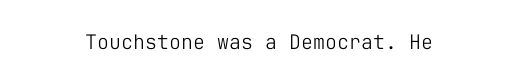
Posture: upright roman. Short note: letters normally spaced. The weight would be labelled regular, book, light, or lighter still. Lines of text with bare space underneath.
